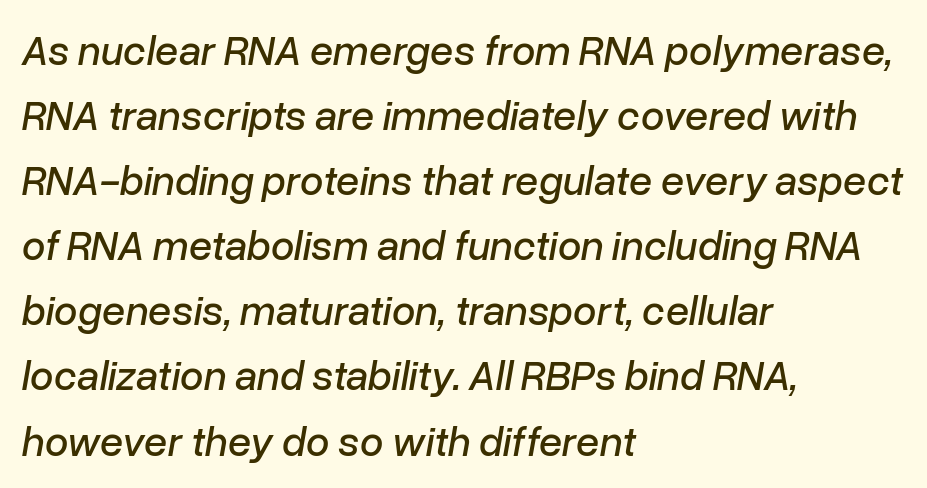
{"italic": "yes", "lean": "right", "slant_degrees": 10, "width": "normal", "stroke_contrast": "low", "x_height": "medium", "monospaced": "no", "underline": "no", "align": "left", "line_spacing": "normal", "line_spacing_ratio": 1.55, "letter_spacing": "normal", "letter_spacing_em": 0.0, "glyph_px": 42}
